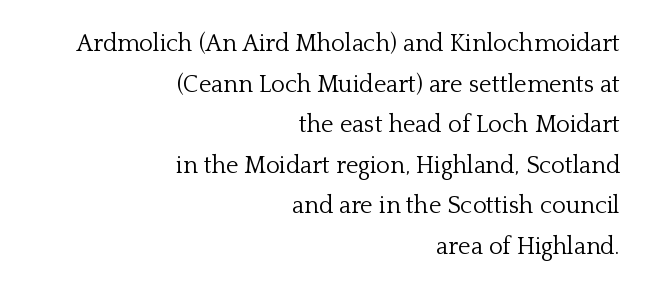
{"italic": "no", "bold": "no", "underline": "no", "align": "right", "line_spacing": "normal", "line_spacing_ratio": 1.69, "letter_spacing": "normal", "letter_spacing_em": 0.0, "glyph_px": 24}
